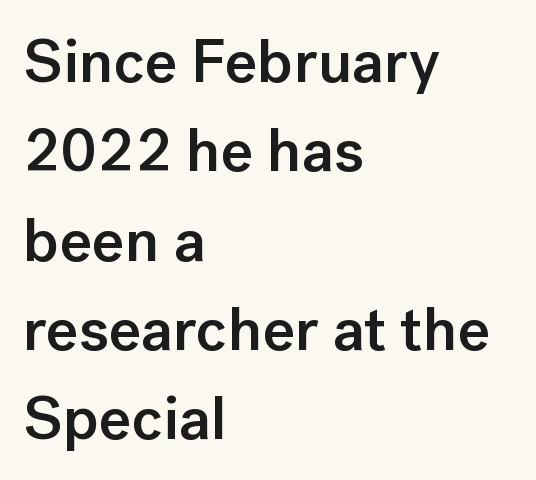
This sample keeps an unexceptional amount of space between lines. Compared with an ordinary text face, these strokes are moderately heavier — a semibold. Look at the bottom of the vertical strokes: they stop flat, with no serifs. Posture: vertical. Spacing verdict: proportional, widths tailored to each character.
